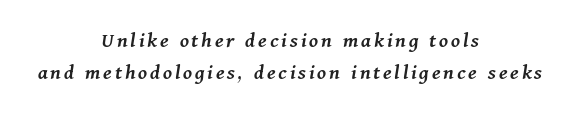
Q: Is the text bold? A: Semi-bold.
Q: Is the text italic (slanted)? A: Yes, it leans right by about 11 degrees.
Q: Is the text underlined? A: No.
Q: How is the paragraph aligned? A: Centered.
Q: Is the spacing between lines tight, normal or loose? A: Normal.
